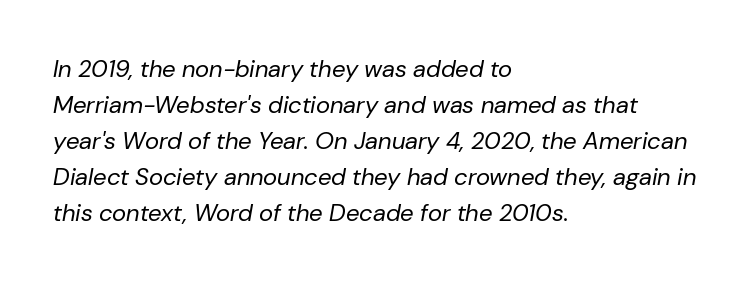
This sample uses plain, unmodified letter spacing. The text carries the slant typical of an italic or oblique font. Caption: face not bold, strokes unweighted. Descenders hang freely into open space. The passage is arranged the way most books set body copy — flush left. If you measured baseline to baseline, you'd find a middling distance.
